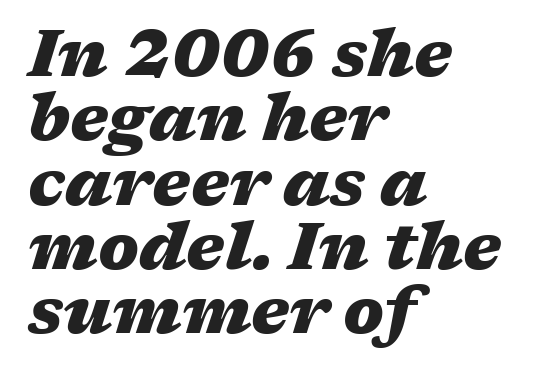
{"italic": "yes", "lean": "right", "slant_degrees": 17, "bold": "yes", "weight": "heavy", "width": "wide", "stroke_contrast": "medium", "x_height": "medium", "monospaced": "no", "underline": "no", "align": "left", "line_spacing": "tight", "line_spacing_ratio": 0.99, "letter_spacing": "normal", "letter_spacing_em": 0.0, "glyph_px": 65}
